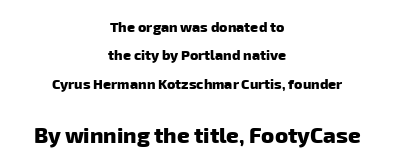
The image shows 22 px bold type; set centered, loose line spacing (2.03x), normal letter spacing, not underlined; the second (bottom) block is 1.57x larger.
